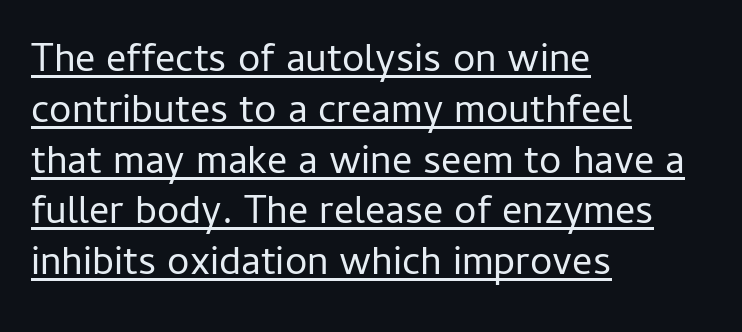
The image shows 40 px regular-weight sans-serif type, upright; set left-aligned, normal line spacing (1.27x), normal letter spacing, underlined; low stroke contrast and a medium x-height.
